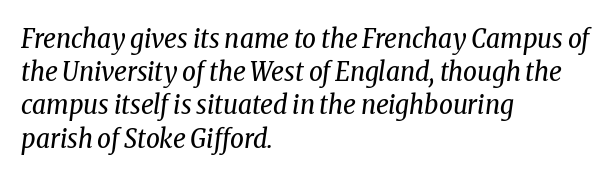
{"italic": "yes", "lean": "right", "slant_degrees": 8, "bold": "no", "underline": "no", "align": "left", "line_spacing_ratio": 1.23, "letter_spacing": "normal", "letter_spacing_em": 0.0, "glyph_px": 27}
